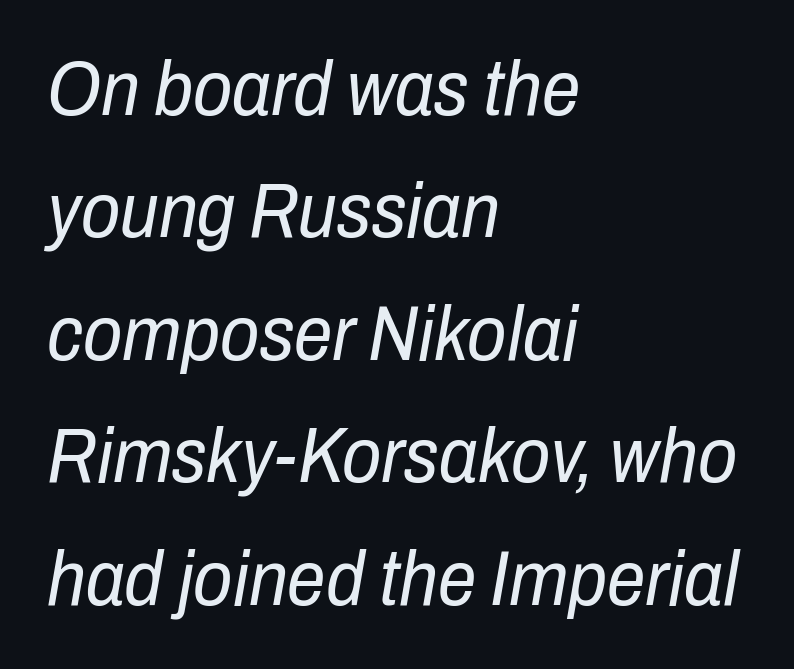
Q: Is the text bold? A: No.
Q: Is the text italic (slanted)? A: Yes, it leans right by about 10 degrees.
Q: Is the text underlined? A: No.
Q: How is the paragraph aligned? A: Left-aligned.
Q: Is the spacing between letters normal or unusually wide? A: Normal.
Q: Is the spacing between lines tight, normal or loose? A: Normal.
Q: Width (condensed, normal, or wide)? A: Condensed.
Q: Stroke contrast? A: Low.
Q: x-height? A: Medium.
Q: Monospaced? A: No.
